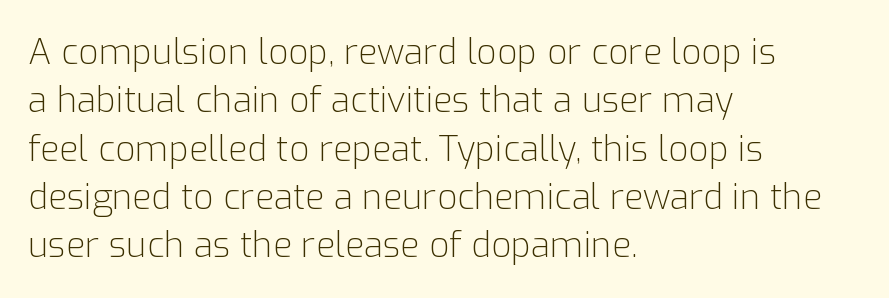
Q: Is the text bold? A: No.
Q: Is the text italic (slanted)? A: No, it is upright.
Q: Is the typeface a serif or a sans-serif typeface? A: Sans-serif.
Q: Is the text underlined? A: No.
Q: How is the paragraph aligned? A: Left-aligned.
Q: Is the spacing between letters normal or unusually wide? A: Normal.
Q: Is the spacing between lines tight, normal or loose? A: Normal.
Q: Width (condensed, normal, or wide)? A: Normal.
Q: Stroke contrast? A: Low.
Q: x-height? A: Medium.
Q: Monospaced? A: No.
